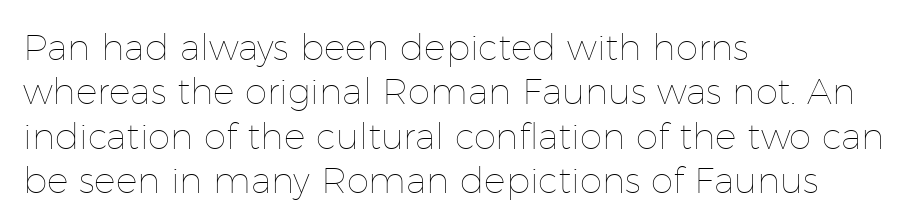
Q: Is the text bold? A: No.
Q: Is the text italic (slanted)? A: No, it is upright.
Q: Is the text underlined? A: No.
Q: How is the paragraph aligned? A: Left-aligned.
Q: Is the spacing between letters normal or unusually wide? A: Normal.
Q: Width (condensed, normal, or wide)? A: Normal.
Q: Stroke contrast? A: Low.
Q: x-height? A: Medium.
Q: Monospaced? A: No.
